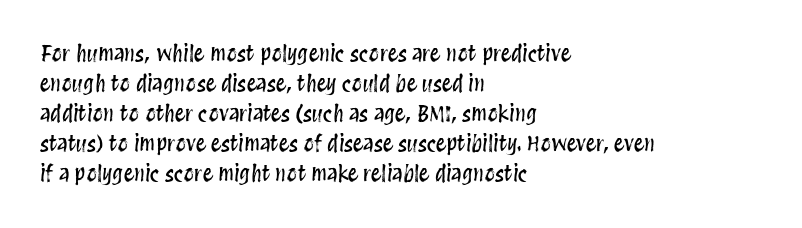
The image shows 21 px text type, upright; set left-aligned, normal line spacing (1.43x), normal letter spacing, not underlined.
